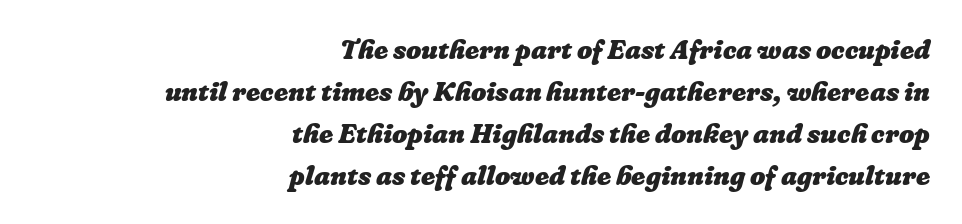
The image shows 27 px bold type; set right-aligned, normal line spacing (1.55x), normal letter spacing, not underlined.
